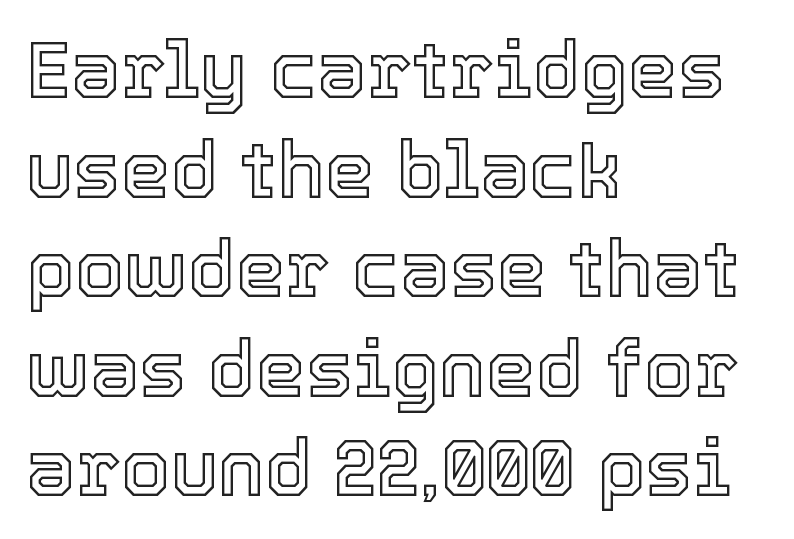
The image shows 79 px text type, upright; set left-aligned, normal line spacing (1.26x), normal letter spacing, not underlined; a medium x-height.
